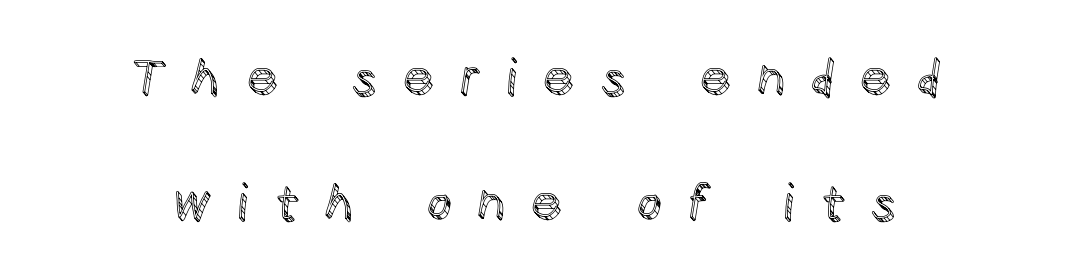
{"width": "normal", "x_height": "large", "monospaced": "no", "underline": "no", "align": "center", "line_spacing": "loose", "line_spacing_ratio": 2.5, "letter_spacing": "wide", "letter_spacing_em": 0.5, "glyph_px": 50}
